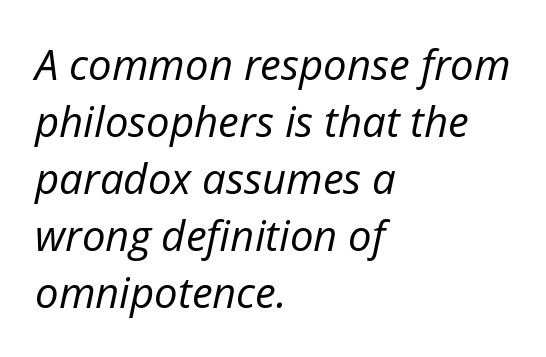
{"italic": "yes", "lean": "right", "slant_degrees": 12, "bold": "no", "weight": "regular", "width": "normal", "stroke_contrast": "low", "x_height": "medium", "monospaced": "no", "underline": "no", "align": "left", "line_spacing": "normal", "line_spacing_ratio": 1.36, "letter_spacing": "normal", "letter_spacing_em": 0.0, "glyph_px": 42}
